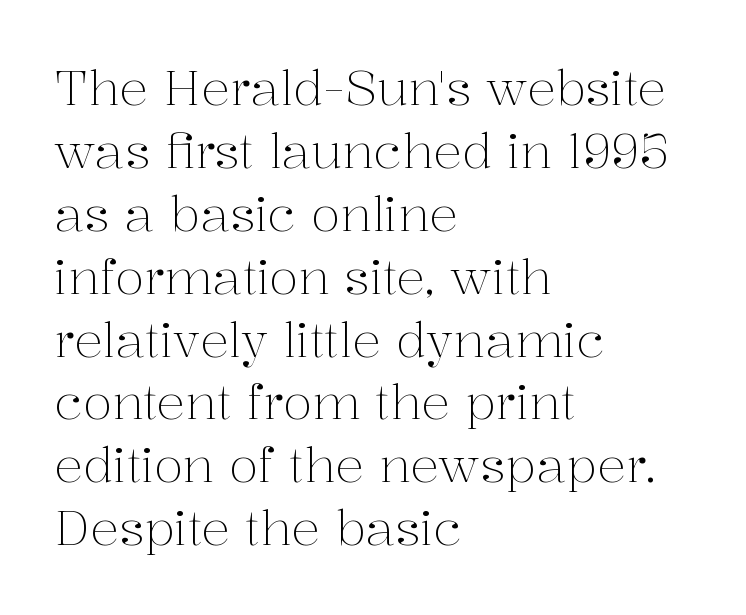
{"serif": "yes", "italic": "no", "bold": "no", "weight": "light", "width": "normal", "stroke_contrast": "medium", "x_height": "medium", "monospaced": "no", "underline": "no", "align": "left", "line_spacing": "normal", "line_spacing_ratio": 1.31, "letter_spacing": "normal", "letter_spacing_em": 0.0, "glyph_px": 48}
